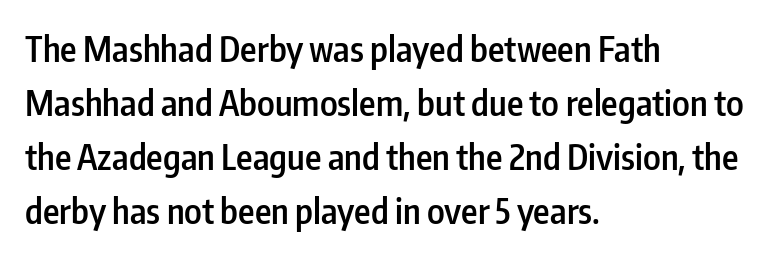
The image shows 35 px semibold, condensed sans-serif type, upright; set left-aligned, normal line spacing (1.54x), normal letter spacing, not underlined; low stroke contrast and a medium x-height.
